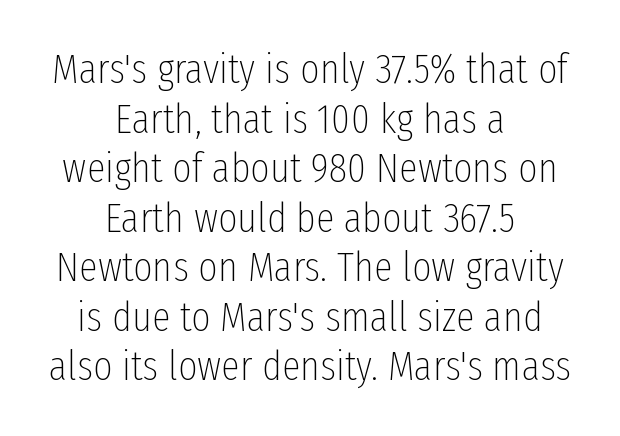
The image shows 42 px thin, condensed sans-serif type, upright; set centered, line spacing 1.18x, normal letter spacing, not underlined; low stroke contrast and a medium x-height.
